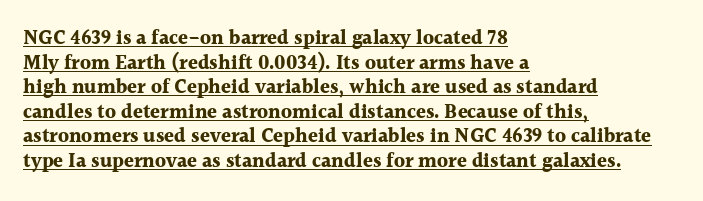
The image shows 20 px bold type, upright; set left-aligned, line spacing 1.23x, normal letter spacing, underlined.
